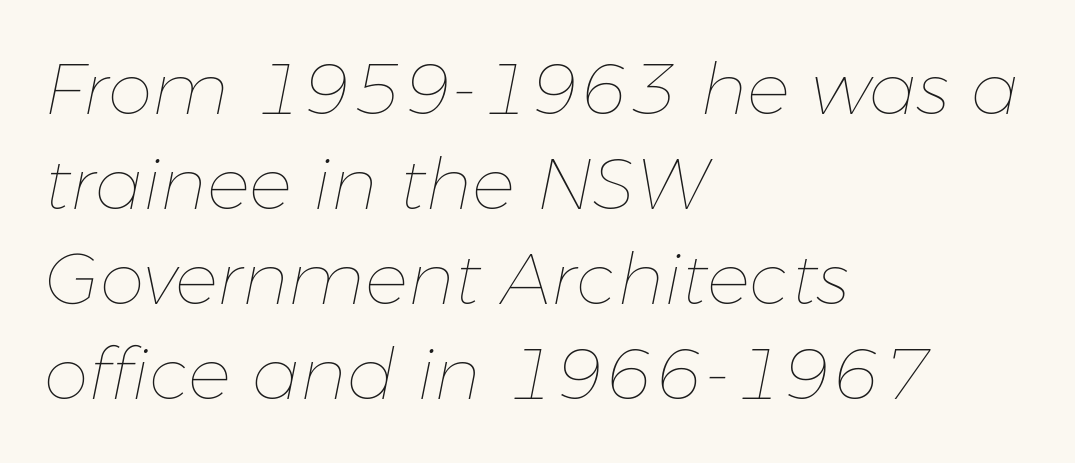
{"italic": "yes", "lean": "right", "slant_degrees": 11, "bold": "no", "weight": "thin", "width": "normal", "stroke_contrast": "low", "x_height": "medium", "monospaced": "no", "underline": "no", "align": "left", "line_spacing": "normal", "line_spacing_ratio": 1.32, "letter_spacing": "normal", "letter_spacing_em": 0.0, "glyph_px": 72}
